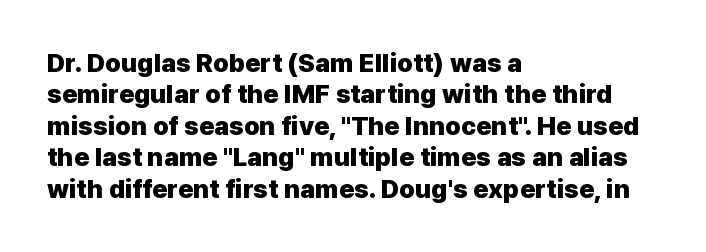
Q: Is the text bold? A: Yes.
Q: Is the text italic (slanted)? A: No, it is upright.
Q: Is the text underlined? A: No.
Q: How is the paragraph aligned? A: Left-aligned.
Q: Is the spacing between letters normal or unusually wide? A: Normal.
